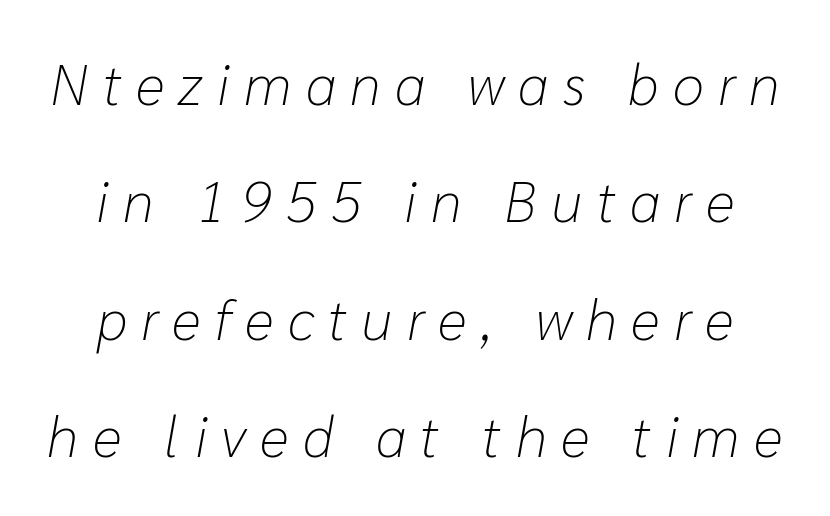
Q: Is the text bold? A: No.
Q: Is the text italic (slanted)? A: Yes, it leans right by about 10 degrees.
Q: Is the text underlined? A: No.
Q: Is the spacing between letters normal or unusually wide? A: Unusually wide.
Q: Is the spacing between lines tight, normal or loose? A: Loose.
Q: Width (condensed, normal, or wide)? A: Normal.
Q: Stroke contrast? A: Low.
Q: x-height? A: Medium.
Q: Monospaced? A: No.
